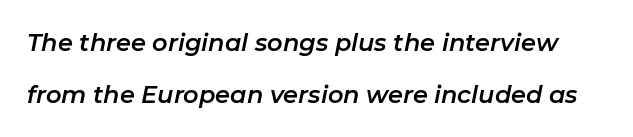
The image shows 24 px text type, italic (leaning right); set loose line spacing (2.16x), normal letter spacing, not underlined.
